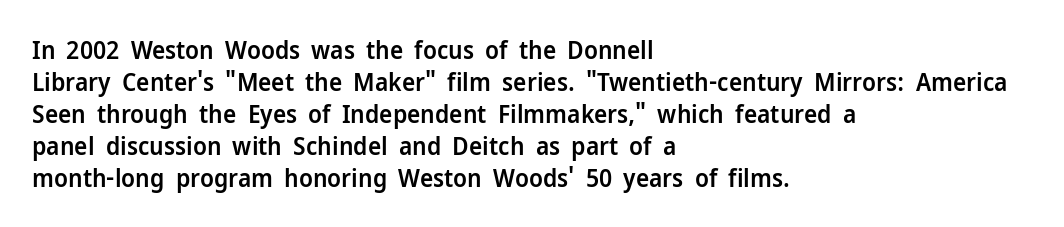
{"italic": "no", "bold": "semi", "underline": "no", "align": "left", "line_spacing": "normal", "line_spacing_ratio": 1.28, "letter_spacing": "normal", "letter_spacing_em": 0.0, "glyph_px": 25}
